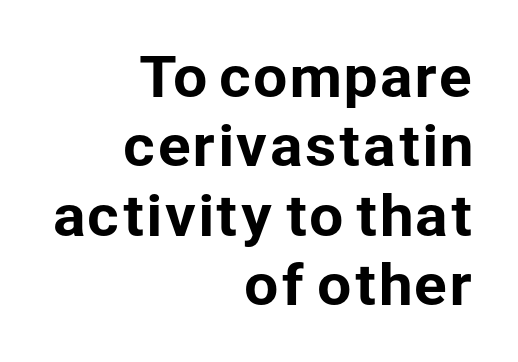
{"serif": "no", "italic": "no", "width": "normal", "stroke_contrast": "low", "x_height": "medium", "monospaced": "no", "underline": "no", "align": "right", "line_spacing": "normal", "line_spacing_ratio": 1.26, "letter_spacing": "normal", "letter_spacing_em": 0.0, "glyph_px": 55}
